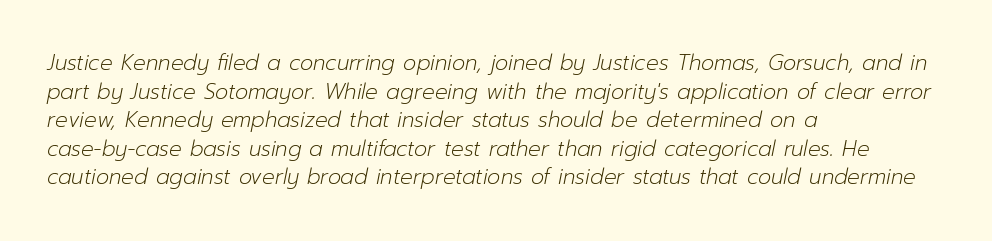
Characters follow at the spacing the type designer built in. Where is the straight margin? On the left. This reads as an unemphasized weight, regular at the heaviest. Decoration check: the copy has no underline.
